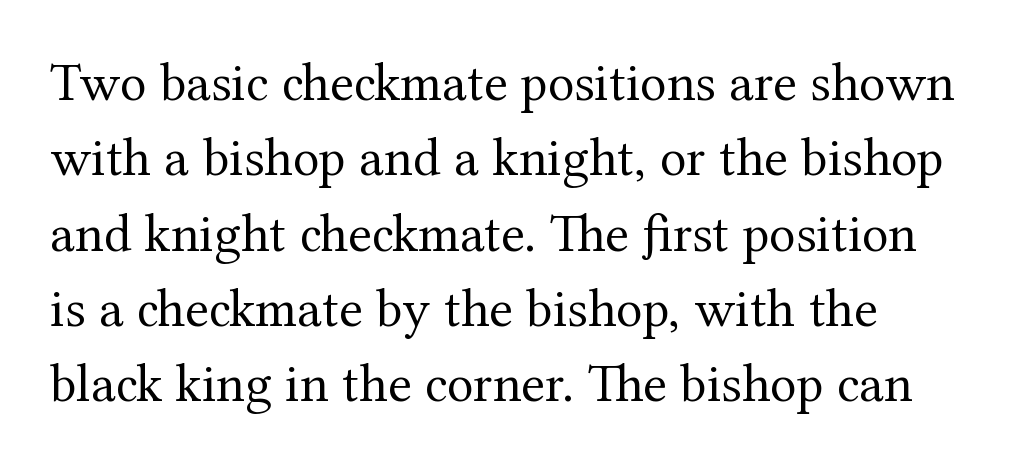
The image shows 55 px regular-weight serif type, upright; set normal line spacing (1.37x), normal letter spacing, not underlined; medium stroke contrast and a medium x-height.
